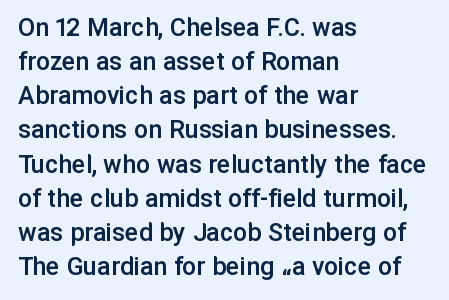
The image shows 28 px semibold sans-serif type, upright; set left-aligned, line spacing 1.22x, normal letter spacing, not underlined; low stroke contrast and a medium x-height.
